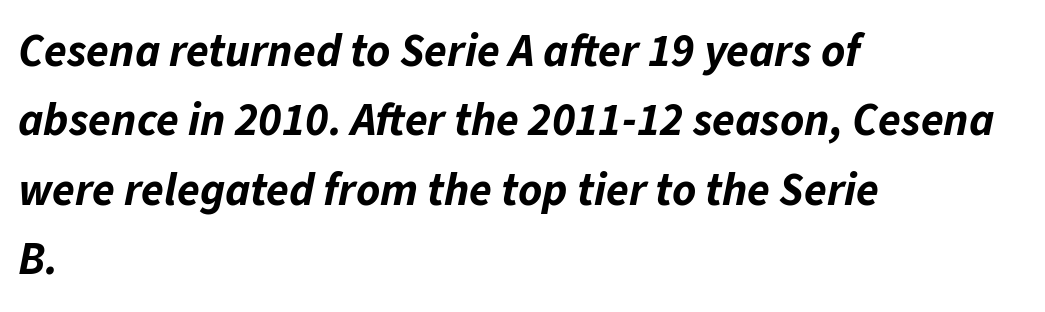
The image shows 46 px bold type, italic (leaning right); set left-aligned, normal line spacing (1.51x), normal letter spacing, not underlined; low stroke contrast and a medium x-height.
